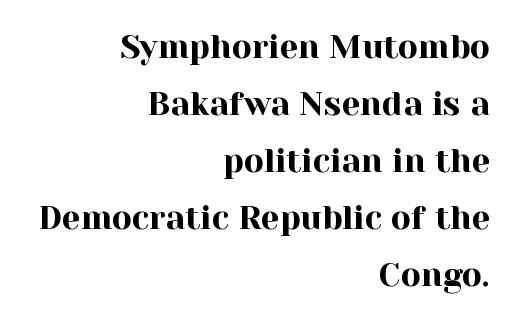
{"serif": "yes", "italic": "no", "width": "normal", "x_height": "medium", "monospaced": "no", "underline": "no", "align": "right", "line_spacing_ratio": 1.73, "letter_spacing": "normal", "letter_spacing_em": 0.0, "glyph_px": 33}
